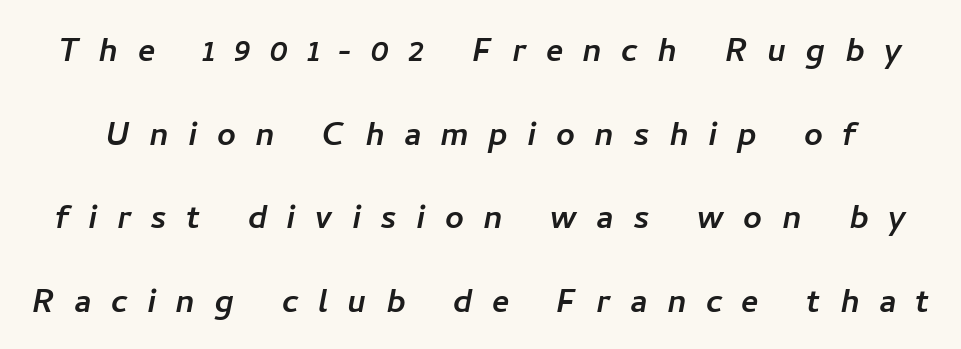
Baseline-to-baseline distance is far greater than the letter height. Nope, no serifs anywhere on these letters. The letters are spread apart with noticeably loose tracking. Lines of text with bare space underneath. Looks like regular typesetting: each glyph gets only the width it needs.
